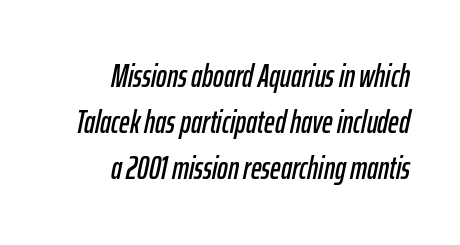
The rendering uses a moderate line-height, typical for paragraphs. Anything drawn beneath the words? Only blank space. You could not count columns in this text — the font is proportionally spaced. Slanted lettering throughout. The passage is arranged like a letterhead date or caption credit — flush right.
